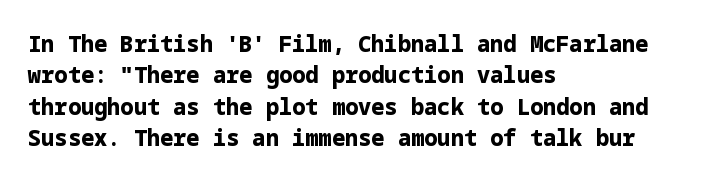
The image shows 22 px bold type, upright; set left-aligned, normal line spacing (1.43x), normal letter spacing, not underlined.
